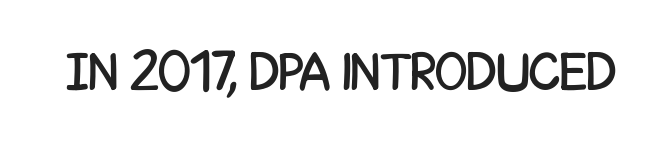
{"serif": "no", "italic": "no", "width": "condensed", "stroke_contrast": "low", "x_height": "large", "monospaced": "no", "underline": "no", "letter_spacing": "normal", "letter_spacing_em": 0.0, "glyph_px": 53}
